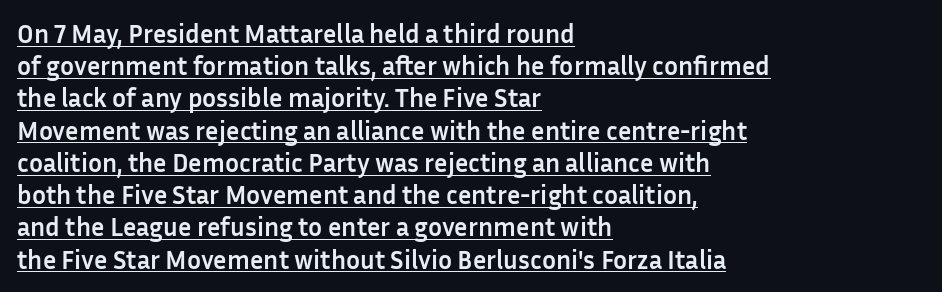
{"italic": "no", "bold": "yes", "underline": "yes", "align": "left", "line_spacing_ratio": 1.24, "letter_spacing": "normal", "letter_spacing_em": 0.0, "glyph_px": 26}
